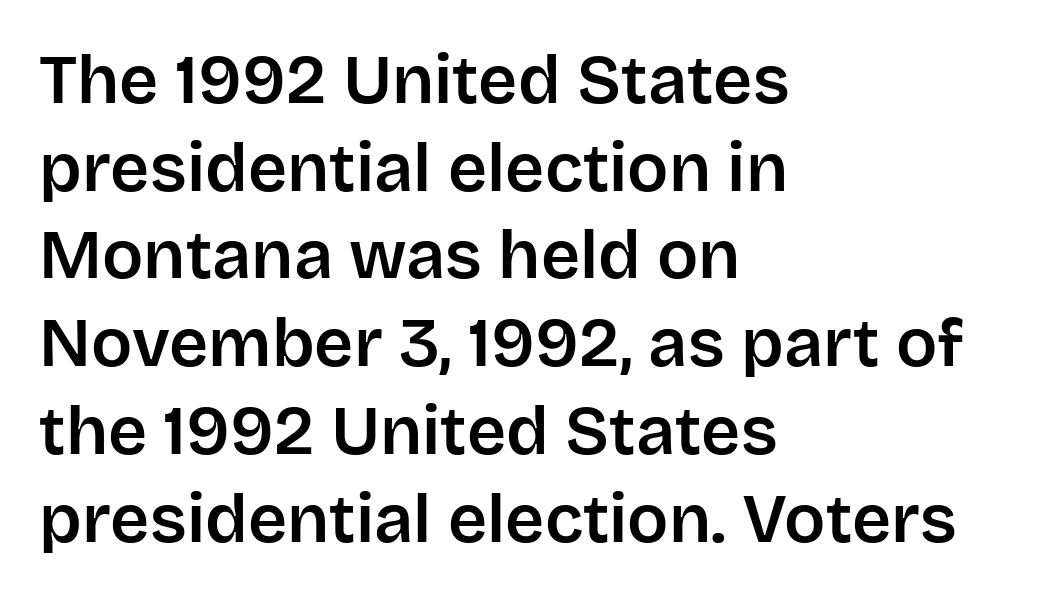
The space beneath each line is pristine and unruled. Tracking value appears to be zero — textbook default spacing. The face used here is proportionally spaced, like ordinary book or web type. This sample uses a sans-serif face. A classic flush-left, rag-right setting is used for this passage.
